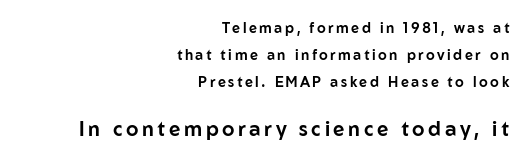
Q: Is the text italic (slanted)? A: No, it is upright.
Q: Is the text underlined? A: No.
Q: How is the paragraph aligned? A: Right-aligned.
Q: Is the spacing between lines tight, normal or loose? A: Loose.
Q: Which block of text is set in a larger size, the first (top) or the second (bottom)? A: The second (bottom) one.
